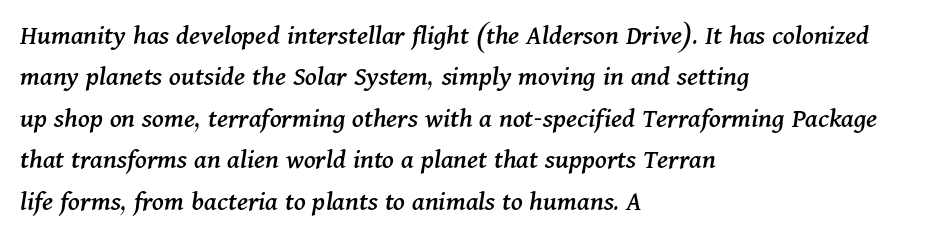
The image shows 29 px serif type, italic (leaning right); set left-aligned, normal line spacing (1.43x), normal letter spacing, not underlined; medium stroke contrast and a medium x-height.
